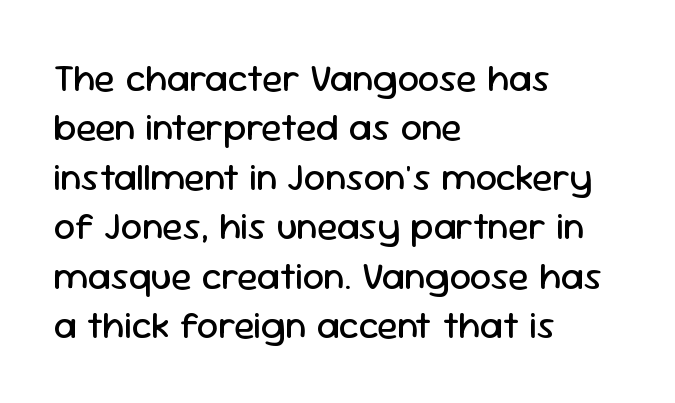
{"serif": "no", "italic": "no", "bold": "no", "weight": "regular", "width": "normal", "stroke_contrast": "low", "x_height": "medium", "monospaced": "no", "underline": "no", "align": "left", "line_spacing": "normal", "line_spacing_ratio": 1.3, "letter_spacing": "normal", "letter_spacing_em": 0.0, "glyph_px": 38}
